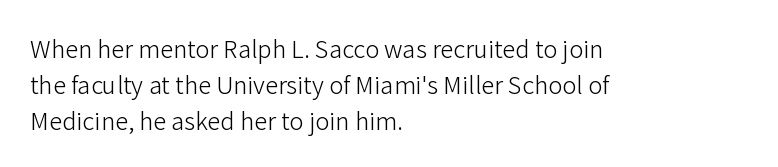
There is no visible air inserted between adjacent glyphs. The rendering anchors every line to the left-hand side. Counters stay open thanks to moderate or lighter strokes. Is there much room between lines? A standard amount, neither cramped nor airy. Type without underlining.
